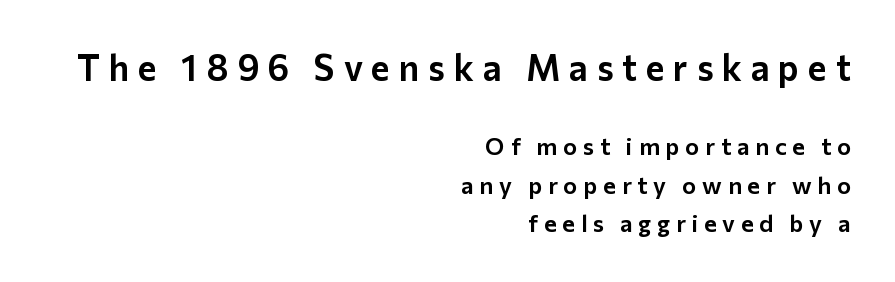
The image shows 36 px sans-serif type, upright; set right-aligned, normal line spacing (1.6x), unusually wide letter spacing (+0.24 em), not underlined; the first (top) block is 1.5x larger; low stroke contrast and a medium x-height.
